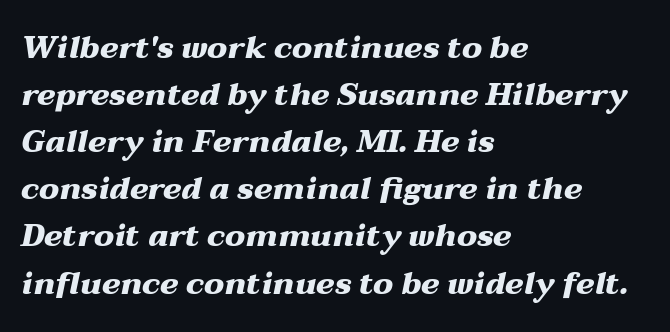
The image shows 31 px heavy, wide type, italic (leaning right); set left-aligned, normal line spacing (1.52x), normal letter spacing, not underlined; medium stroke contrast and a medium x-height.
